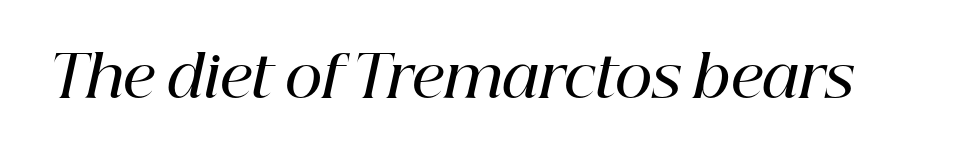
Does the weight exceed regular? Yes, but only to semibold. The horizontal fit of the characters is conventional and even. Is this a sans? No — the strokes have serifs. Tall strokes in this sample are angled rather than plumb.
